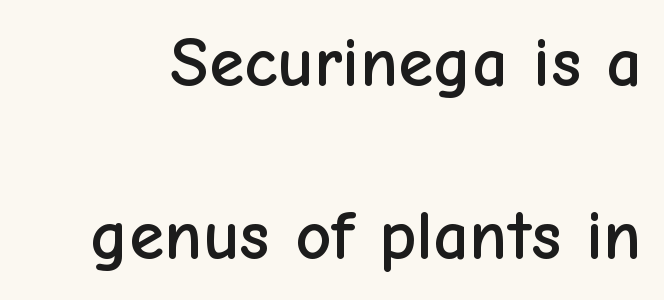
Q: Is the text italic (slanted)? A: No, it is upright.
Q: Is the typeface a serif or a sans-serif typeface? A: Sans-serif.
Q: Is the text underlined? A: No.
Q: Is the spacing between letters normal or unusually wide? A: Normal.
Q: Is the spacing between lines tight, normal or loose? A: Loose.
Q: Width (condensed, normal, or wide)? A: Normal.
Q: Stroke contrast? A: Low.
Q: x-height? A: Medium.
Q: Monospaced? A: No.
